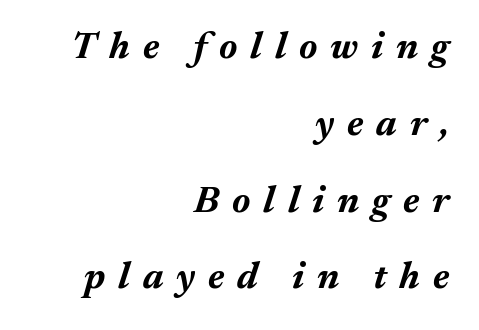
The rendering uses a bold face; every stroke is thick and dark. A clean baseline with only descenders dipping below it. Does the lettering tilt? It does — this is italic. You could only call the tracking loose — the letters float apart.
